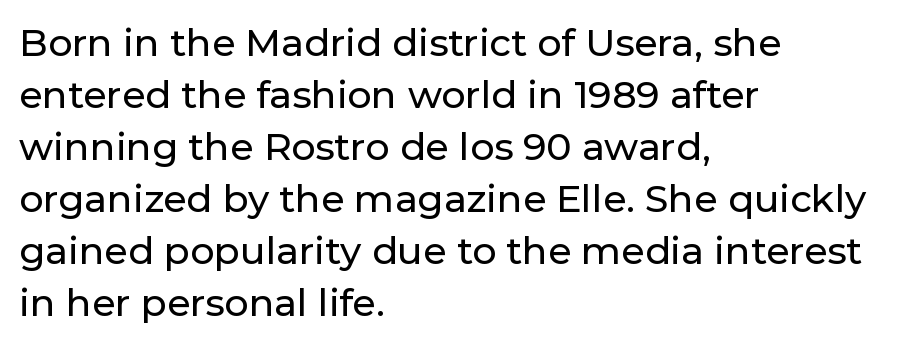
{"serif": "no", "italic": "no", "width": "normal", "stroke_contrast": "low", "x_height": "medium", "monospaced": "no", "underline": "no", "align": "left", "line_spacing": "normal", "line_spacing_ratio": 1.37, "letter_spacing": "normal", "letter_spacing_em": 0.0, "glyph_px": 38}
